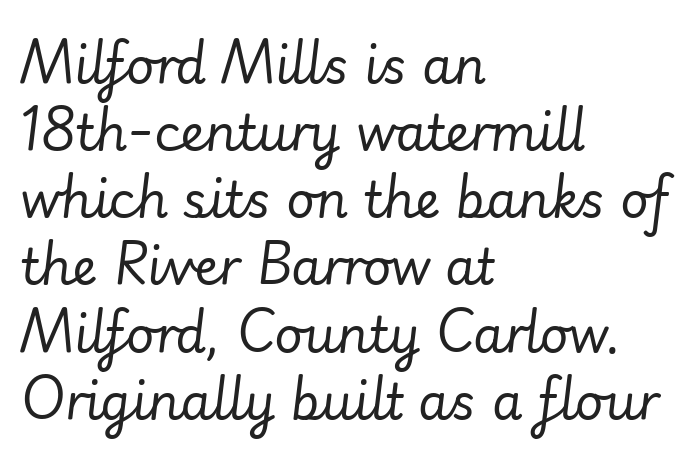
The image shows 49 px regular-weight type, italic (leaning right); set left-aligned, normal line spacing (1.37x), normal letter spacing, not underlined; low stroke contrast and a small x-height.
